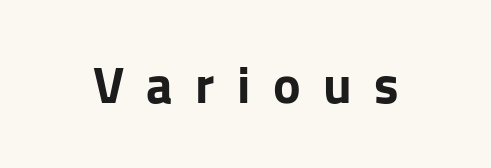
Q: Is the text bold? A: Yes.
Q: Is the text italic (slanted)? A: No, it is upright.
Q: Is the typeface a serif or a sans-serif typeface? A: Sans-serif.
Q: Is the text underlined? A: No.
Q: Is the spacing between letters normal or unusually wide? A: Unusually wide.
Q: Width (condensed, normal, or wide)? A: Normal.
Q: Stroke contrast? A: Low.
Q: x-height? A: Medium.
Q: Monospaced? A: No.
